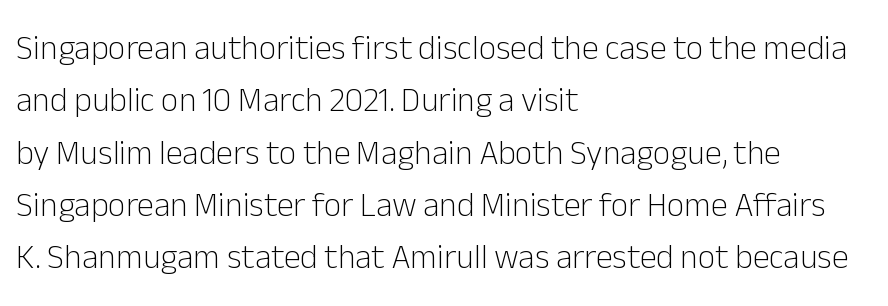
The image shows 34 px light sans-serif type, upright; set left-aligned, normal line spacing (1.54x), normal letter spacing, not underlined; low stroke contrast and a medium x-height.
